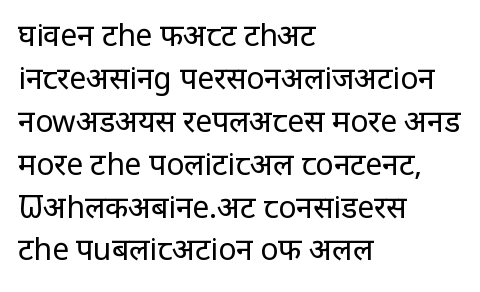
Q: Is the text bold? A: No.
Q: Is the text italic (slanted)? A: No, it is upright.
Q: Is the typeface a serif or a sans-serif typeface? A: Sans-serif.
Q: Is the text underlined? A: No.
Q: How is the paragraph aligned? A: Left-aligned.
Q: Is the spacing between letters normal or unusually wide? A: Normal.
Q: Is the spacing between lines tight, normal or loose? A: Normal.
Q: Width (condensed, normal, or wide)? A: Normal.
Q: Stroke contrast? A: Low.
Q: x-height? A: Large.
Q: Monospaced? A: No.
